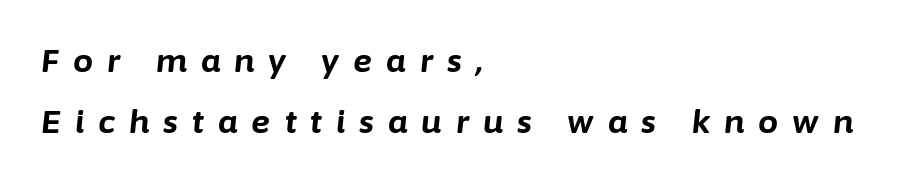
The paragraph has a hard left edge and a soft right edge. Each glyph is drawn with heavy, bold strokes. Does the lettering tilt? It does — this is italic. A great deal of white space separates one row of letters from the next.
